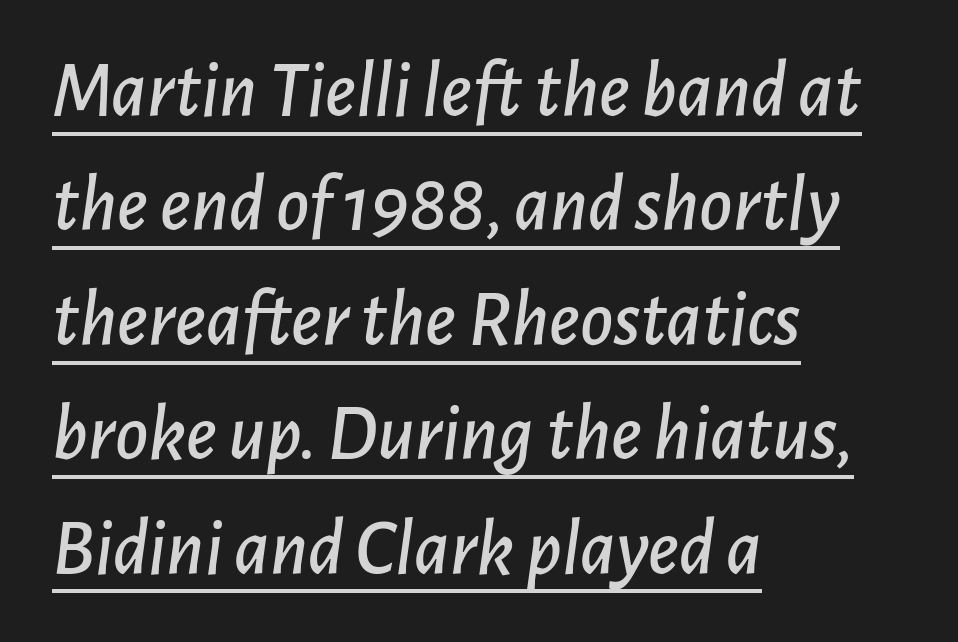
{"italic": "yes", "lean": "right", "slant_degrees": 7, "width": "normal", "stroke_contrast": "low", "x_height": "medium", "monospaced": "no", "underline": "yes", "align": "left", "line_spacing": "normal", "line_spacing_ratio": 1.43, "letter_spacing": "normal", "letter_spacing_em": 0.0, "glyph_px": 80}
